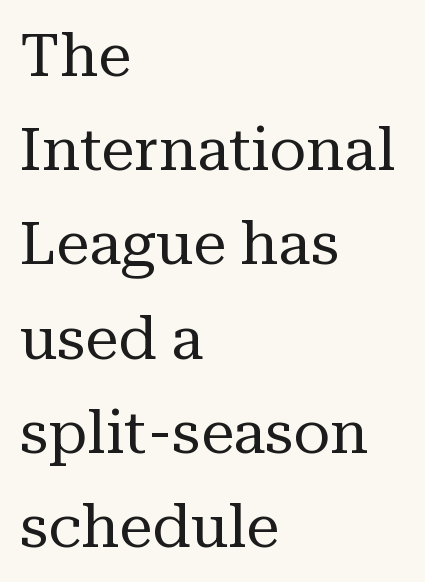
{"serif": "yes", "italic": "no", "bold": "no", "weight": "regular", "width": "normal", "stroke_contrast": "medium", "x_height": "medium", "monospaced": "no", "underline": "no", "align": "left", "line_spacing": "normal", "line_spacing_ratio": 1.57, "letter_spacing": "normal", "letter_spacing_em": 0.0, "glyph_px": 60}
